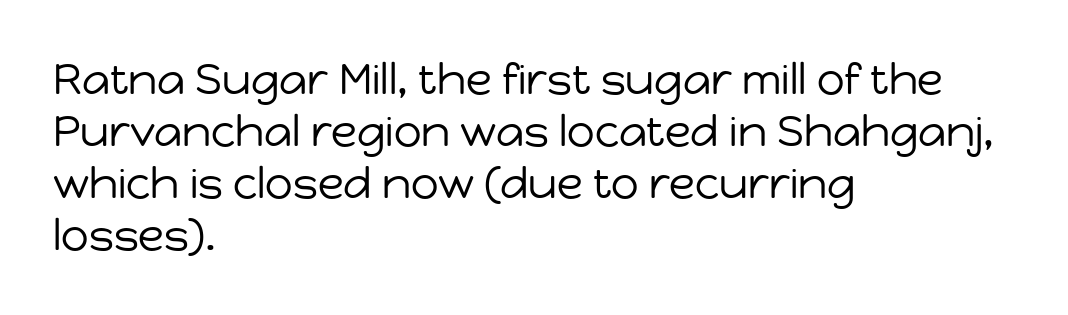
Left-aligned paragraph, ragged on the right. Type without underlining. Each stroke keeps to a modest, everyday thickness or less. The letters stand upright; this is a roman face. Compared with typical body copy, the letter spacing here is the same. The passage shown is typed in a proportional face where columns would drift.
